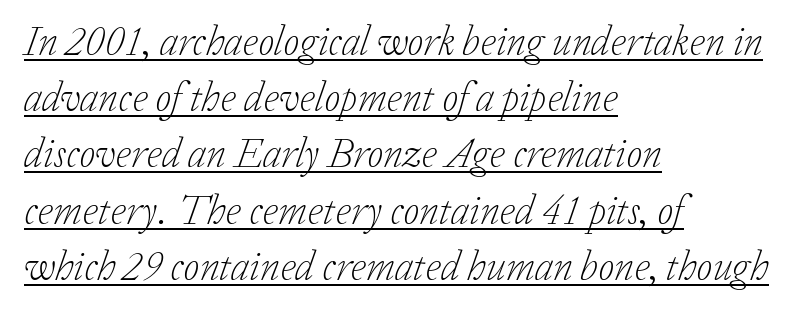
{"serif": "yes", "italic": "yes", "lean": "right", "slant_degrees": 20, "bold": "no", "weight": "light", "width": "normal", "stroke_contrast": "low", "x_height": "medium", "monospaced": "no", "underline": "yes", "align": "left", "line_spacing": "normal", "line_spacing_ratio": 1.37, "letter_spacing": "normal", "letter_spacing_em": 0.0, "glyph_px": 41}
